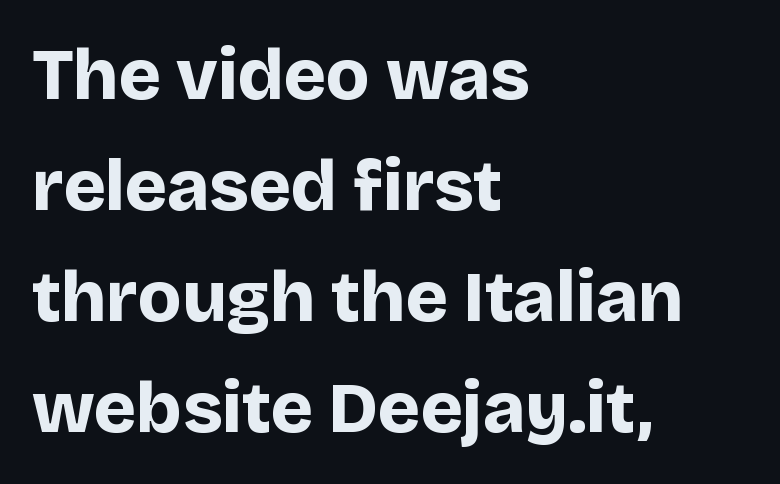
{"serif": "no", "italic": "no", "bold": "yes", "weight": "bold", "width": "normal", "stroke_contrast": "low", "x_height": "large", "monospaced": "no", "underline": "no", "align": "left", "line_spacing": "normal", "line_spacing_ratio": 1.54, "letter_spacing": "normal", "letter_spacing_em": 0.0, "glyph_px": 72}
